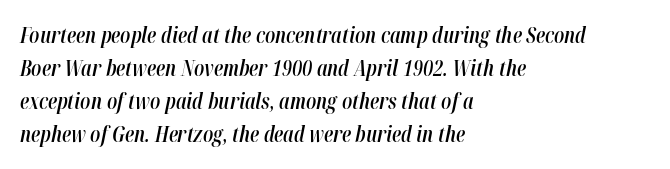
{"italic": "yes", "lean": "right", "slant_degrees": 12, "bold": "semi", "underline": "no", "align": "left", "line_spacing": "normal", "line_spacing_ratio": 1.57, "letter_spacing": "normal", "letter_spacing_em": 0.0, "glyph_px": 21}
